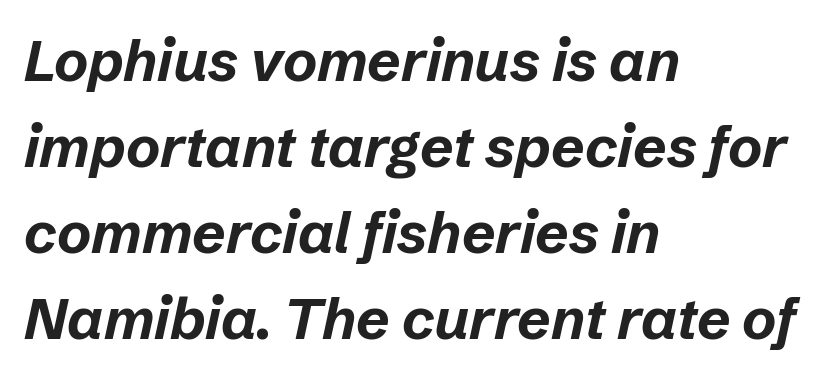
The image shows 58 px bold type, italic (leaning right); set left-aligned, normal line spacing (1.48x), normal letter spacing, not underlined; low stroke contrast and a medium x-height.
